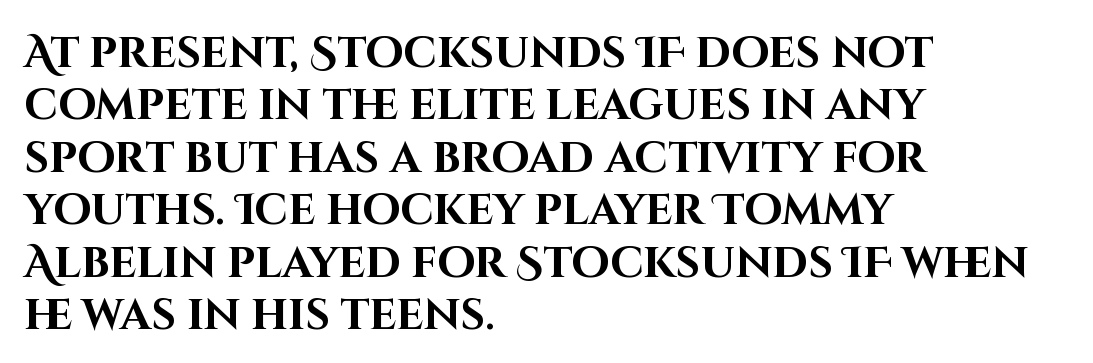
You could not count columns in this text — the font is proportionally spaced. Caption: standard tracking, unaltered. Posture: straight, roman, zero tilt. Stroke terminals: plain, sans-serif.
